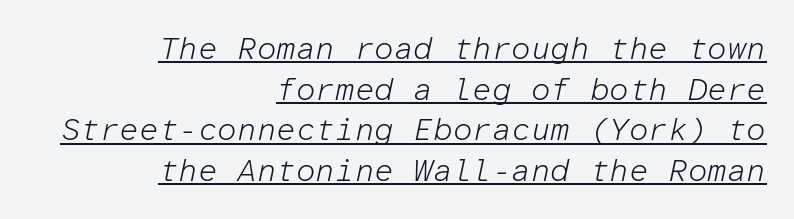
The rows are spaced the way most documents space them. The font's italic variant was chosen for this text. Nothing heavy about these letters — not bold at all. Nobody touched the tracking dial on this one. Compared with undecorated copy, this sample adds a rule below the words. Which margin do the lines hug? The right one — the left edge is uneven.
